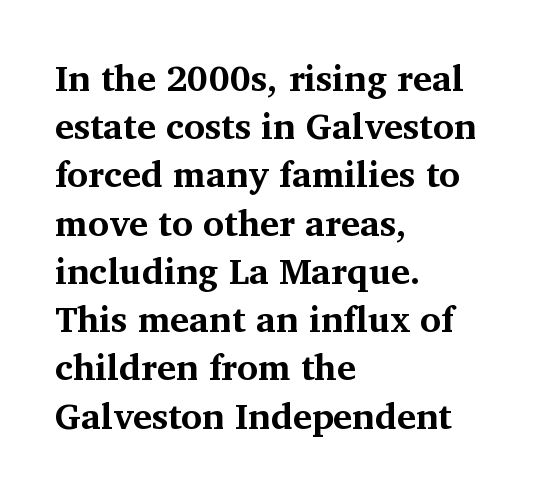
{"serif": "yes", "italic": "no", "bold": "yes", "weight": "bold", "width": "normal", "stroke_contrast": "medium", "x_height": "medium", "monospaced": "no", "underline": "no", "align": "left", "line_spacing": "normal", "line_spacing_ratio": 1.34, "letter_spacing": "normal", "letter_spacing_em": 0.0, "glyph_px": 36}
